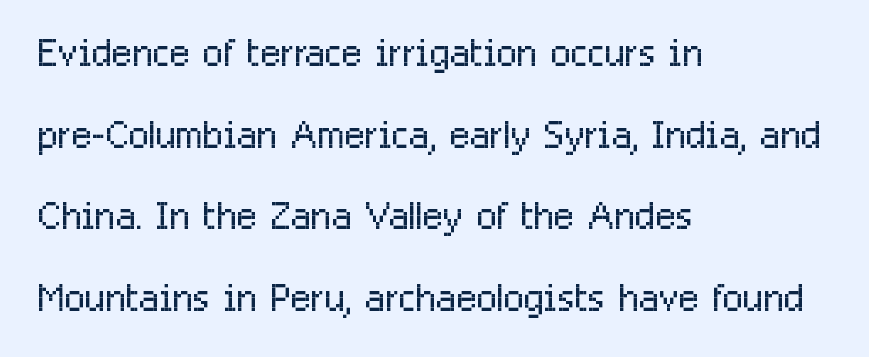
The weight would be labelled regular, book, light, or lighter still. You can tell it's not italic because the verticals are truly vertical. The gap between lines stays unmarked. One glance says typical: line gaps are just what's usual. Letter spacing: default. A typesetter would label this face a sans.
